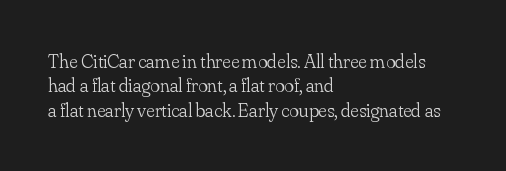
{"italic": "no", "bold": "no", "underline": "no", "align": "left", "line_spacing_ratio": 1.22, "letter_spacing": "normal", "letter_spacing_em": 0.0, "glyph_px": 20}
